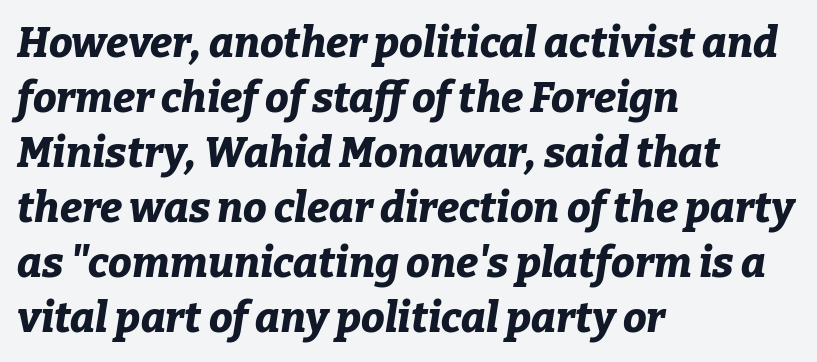
Q: Is the text bold? A: Yes.
Q: Is the text italic (slanted)? A: Yes, it leans right by about 9 degrees.
Q: Is the text underlined? A: No.
Q: How is the paragraph aligned? A: Left-aligned.
Q: Is the spacing between letters normal or unusually wide? A: Normal.
Q: Is the spacing between lines tight, normal or loose? A: Normal.
Q: Width (condensed, normal, or wide)? A: Normal.
Q: Stroke contrast? A: Low.
Q: x-height? A: Medium.
Q: Monospaced? A: No.
